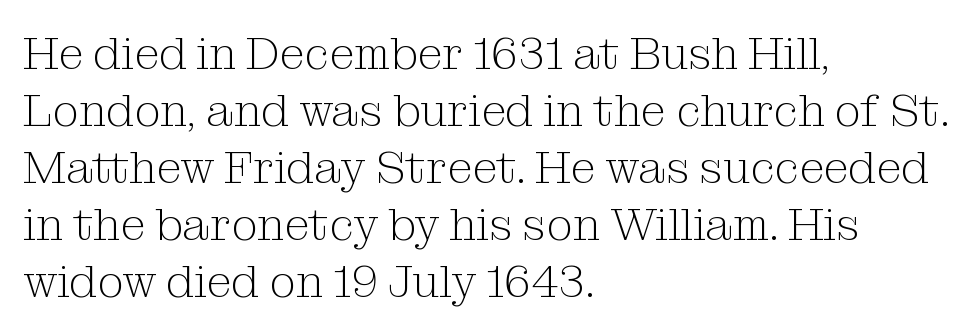
The image shows 46 px light serif type, upright; set left-aligned, line spacing 1.24x, normal letter spacing, not underlined; medium stroke contrast and a medium x-height.
